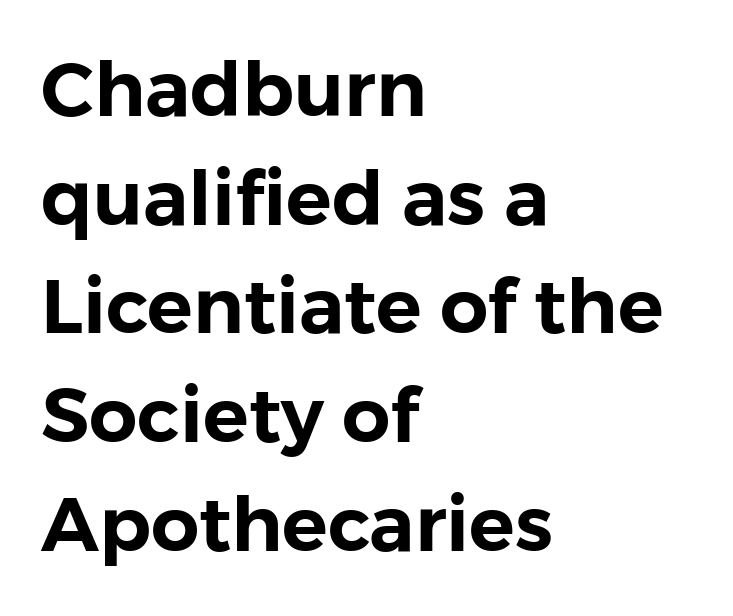
{"serif": "no", "italic": "no", "width": "normal", "stroke_contrast": "low", "x_height": "medium", "monospaced": "no", "underline": "no", "align": "left", "line_spacing": "normal", "line_spacing_ratio": 1.43, "letter_spacing": "normal", "letter_spacing_em": 0.0, "glyph_px": 76}
